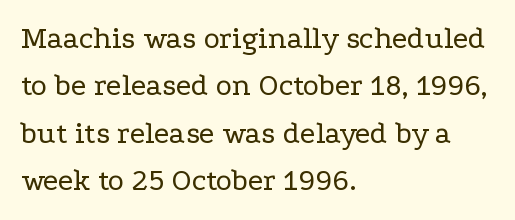
{"serif": "yes", "italic": "no", "bold": "no", "weight": "regular", "width": "wide", "stroke_contrast": "low", "x_height": "medium", "monospaced": "no", "underline": "no", "align": "left", "line_spacing": "normal", "line_spacing_ratio": 1.53, "letter_spacing": "normal", "letter_spacing_em": 0.0, "glyph_px": 31}
